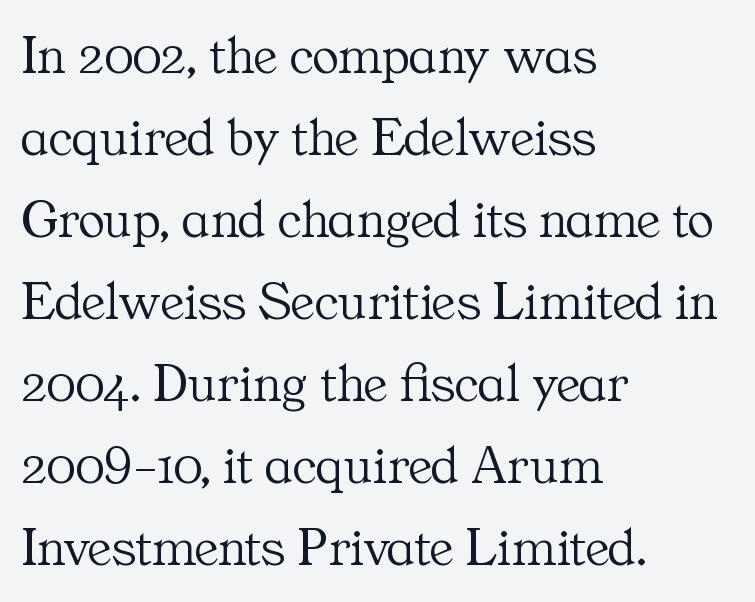
The image shows 55 px light serif type, upright; set left-aligned, normal line spacing (1.49x), normal letter spacing, not underlined; medium stroke contrast and a medium x-height.
